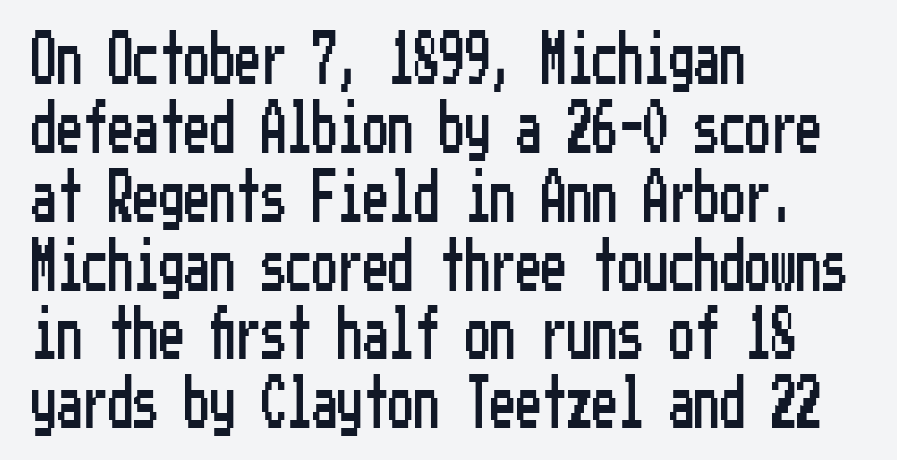
{"serif": "no", "italic": "no", "width": "condensed", "stroke_contrast": "low", "x_height": "medium", "underline": "no", "align": "left", "line_spacing": "normal", "line_spacing_ratio": 1.35, "letter_spacing": "normal", "letter_spacing_em": 0.0, "glyph_px": 51}
